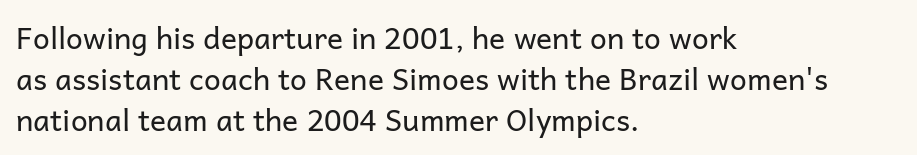
The image shows 30 px regular-weight sans-serif type, upright; set left-aligned, normal line spacing (1.36x), normal letter spacing, not underlined; low stroke contrast and a medium x-height.
